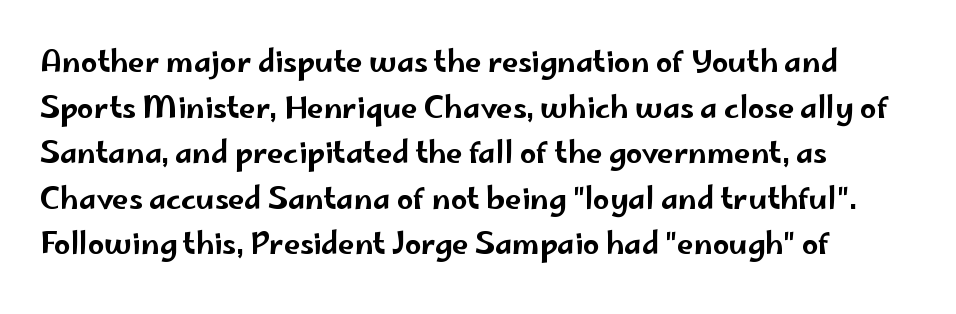
Q: Is the text italic (slanted)? A: No, it is upright.
Q: Is the typeface a serif or a sans-serif typeface? A: Sans-serif.
Q: Is the text underlined? A: No.
Q: How is the paragraph aligned? A: Left-aligned.
Q: Is the spacing between letters normal or unusually wide? A: Normal.
Q: Is the spacing between lines tight, normal or loose? A: Normal.
Q: Width (condensed, normal, or wide)? A: Wide.
Q: Stroke contrast? A: Low.
Q: x-height? A: Small.
Q: Monospaced? A: No.
